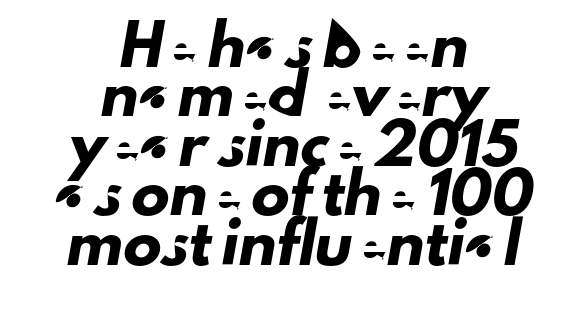
The image shows 38 px sans-serif type; set centered, normal line spacing (1.3x), normal letter spacing, not underlined; low stroke contrast and a small x-height.
